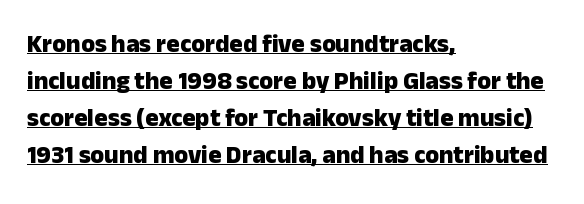
The image shows 25 px bold type, upright; set left-aligned, normal line spacing (1.48x), normal letter spacing, underlined.
